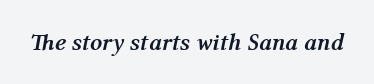
Q: Is the text bold? A: Yes.
Q: Is the text italic (slanted)? A: Yes, it leans right by about 12 degrees.
Q: Is the text underlined? A: No.
Q: Is the spacing between letters normal or unusually wide? A: Normal.
